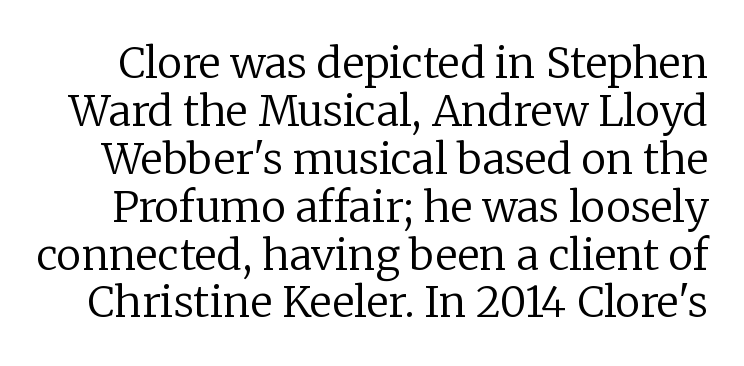
Q: Is the text bold? A: No.
Q: Is the text italic (slanted)? A: No, it is upright.
Q: Is the typeface a serif or a sans-serif typeface? A: Serif.
Q: Is the text underlined? A: No.
Q: Is the spacing between letters normal or unusually wide? A: Normal.
Q: Is the spacing between lines tight, normal or loose? A: Tight.
Q: Width (condensed, normal, or wide)? A: Normal.
Q: Stroke contrast? A: Low.
Q: x-height? A: Medium.
Q: Monospaced? A: No.
